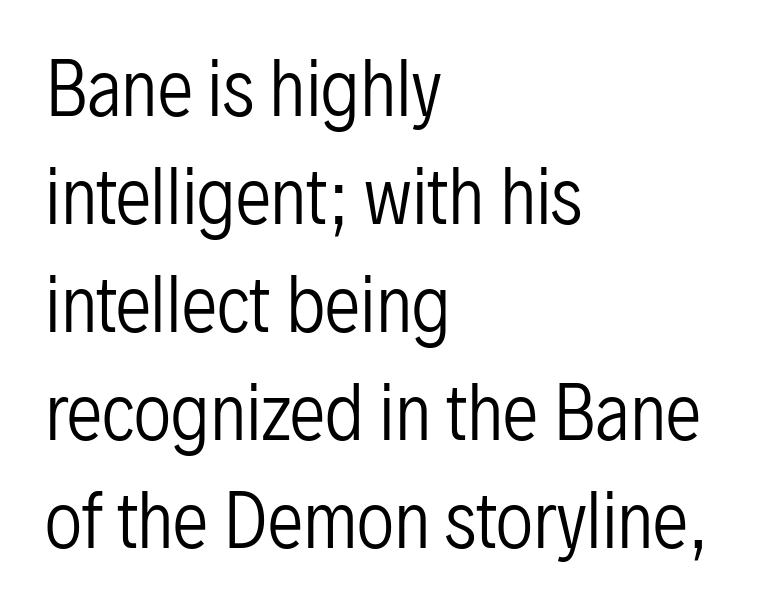
Does the copy run flush right? No — it runs flush left. This is not heavy type; no bold has been used. Italic? Not at all — the glyphs are vertical. What stands out about the letter spacing? Nothing — it is the standard amount. Is this a sans? Yes — the strokes have no serifs. Normally led — the rows are evenly, conventionally spaced.
